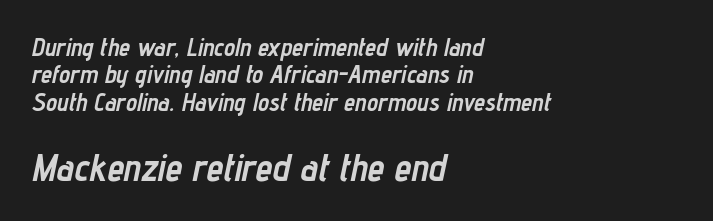
The image shows 38 px semibold, condensed type, italic (leaning right); set left-aligned, tight line spacing (1.1x), normal letter spacing, not underlined; the second (bottom) block is 1.52x larger; low stroke contrast and a medium x-height.
